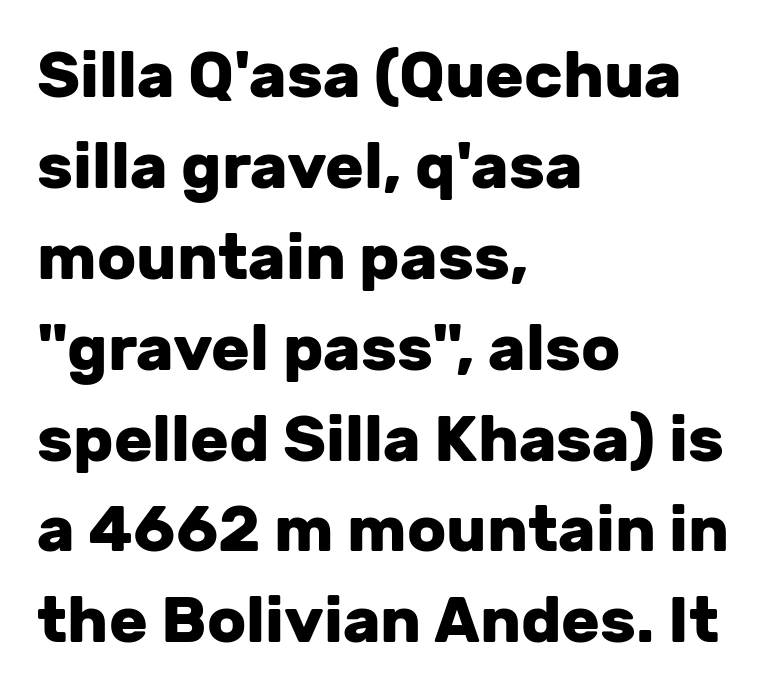
{"serif": "no", "italic": "no", "bold": "yes", "weight": "heavy", "width": "normal", "stroke_contrast": "low", "x_height": "medium", "monospaced": "no", "underline": "no", "align": "left", "line_spacing": "normal", "line_spacing_ratio": 1.42, "letter_spacing": "normal", "letter_spacing_em": 0.0, "glyph_px": 64}
